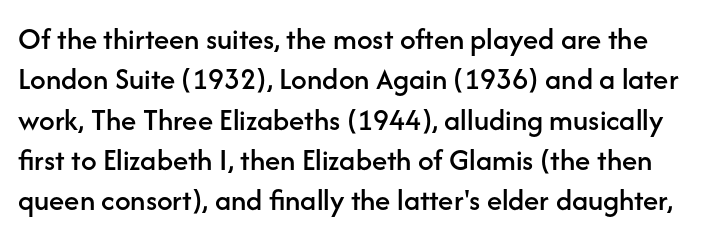
The image shows 31 px sans-serif type, upright; set normal line spacing (1.3x), normal letter spacing, not underlined; low stroke contrast and a medium x-height.
